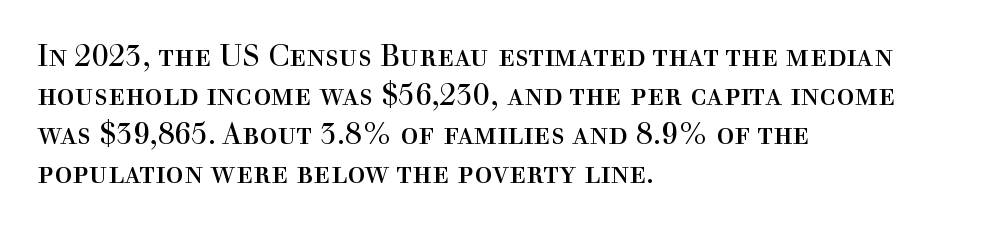
{"serif": "yes", "italic": "no", "bold": "no", "weight": "regular", "width": "normal", "x_height": "medium", "monospaced": "no", "underline": "no", "align": "left", "line_spacing": "normal", "line_spacing_ratio": 1.3, "letter_spacing": "normal", "letter_spacing_em": 0.0, "glyph_px": 30}
